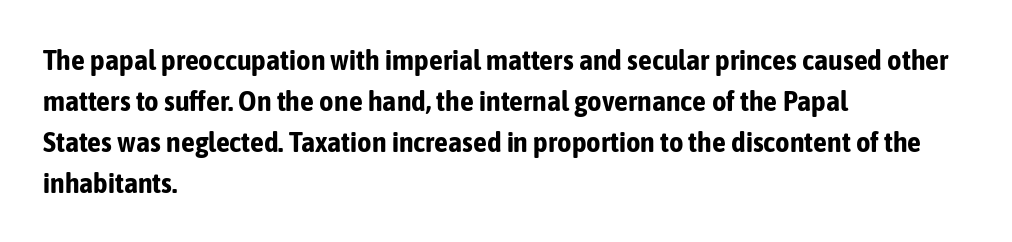
Q: Is the text bold? A: Yes.
Q: Is the text italic (slanted)? A: No, it is upright.
Q: Is the typeface a serif or a sans-serif typeface? A: Sans-serif.
Q: Is the text underlined? A: No.
Q: How is the paragraph aligned? A: Left-aligned.
Q: Is the spacing between letters normal or unusually wide? A: Normal.
Q: Is the spacing between lines tight, normal or loose? A: Normal.
Q: Width (condensed, normal, or wide)? A: Condensed.
Q: Stroke contrast? A: Low.
Q: x-height? A: Medium.
Q: Monospaced? A: No.
